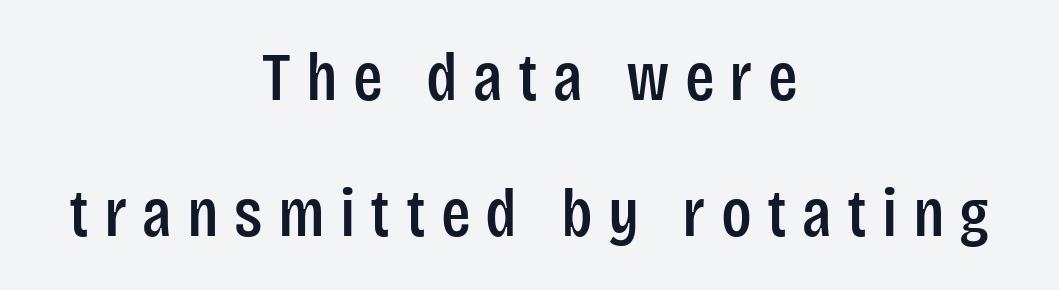
Q: Is the text italic (slanted)? A: No, it is upright.
Q: Is the typeface a serif or a sans-serif typeface? A: Sans-serif.
Q: Is the text underlined? A: No.
Q: How is the paragraph aligned? A: Centered.
Q: Is the spacing between letters normal or unusually wide? A: Unusually wide.
Q: Is the spacing between lines tight, normal or loose? A: Loose.
Q: Width (condensed, normal, or wide)? A: Condensed.
Q: Stroke contrast? A: Low.
Q: x-height? A: Large.
Q: Monospaced? A: No.
